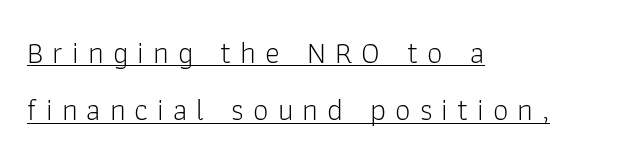
The image shows 31 px light sans-serif type, upright; set left-aligned, line spacing 1.85x, unusually wide letter spacing (+0.29 em), underlined; low stroke contrast and a medium x-height.
